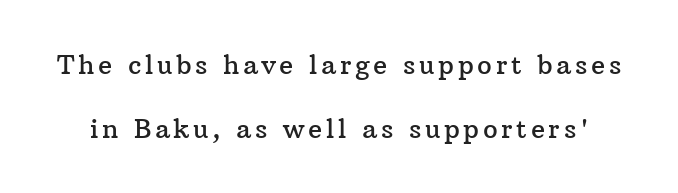
The image shows 26 px text type, upright; set loose line spacing (2.46x), not underlined.
